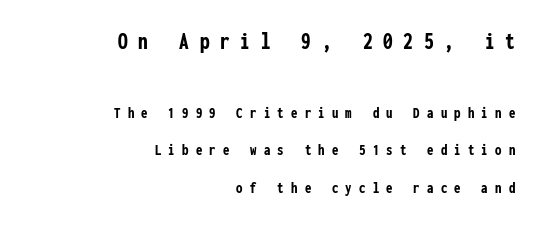
Q: Is the text bold? A: Yes.
Q: Is the text italic (slanted)? A: No, it is upright.
Q: Is the text underlined? A: No.
Q: How is the paragraph aligned? A: Right-aligned.
Q: Is the spacing between letters normal or unusually wide? A: Unusually wide.
Q: Is the spacing between lines tight, normal or loose? A: Loose.
Q: Which block of text is set in a larger size, the first (top) or the second (bottom)? A: The first (top) one.
